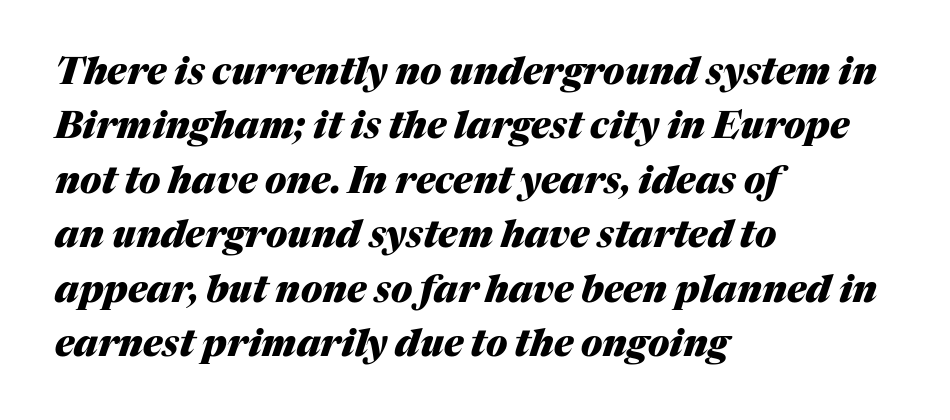
The image shows 37 px heavy type, italic (leaning right); set left-aligned, normal line spacing (1.47x), normal letter spacing, not underlined; medium stroke contrast and a medium x-height.
